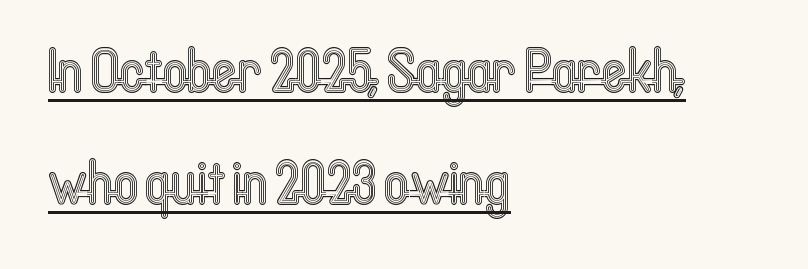
Q: Is the text italic (slanted)? A: No, it is upright.
Q: Is the text underlined? A: Yes.
Q: How is the paragraph aligned? A: Left-aligned.
Q: Is the spacing between letters normal or unusually wide? A: Normal.
Q: Width (condensed, normal, or wide)? A: Condensed.
Q: x-height? A: Medium.
Q: Monospaced? A: No.
